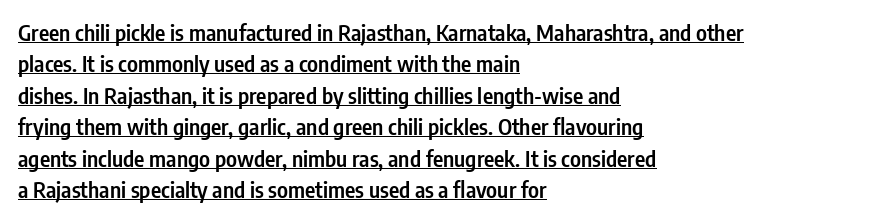
Q: Is the text bold? A: Semi-bold.
Q: Is the text italic (slanted)? A: No, it is upright.
Q: Is the text underlined? A: Yes.
Q: How is the paragraph aligned? A: Left-aligned.
Q: Is the spacing between letters normal or unusually wide? A: Normal.
Q: Is the spacing between lines tight, normal or loose? A: Normal.
